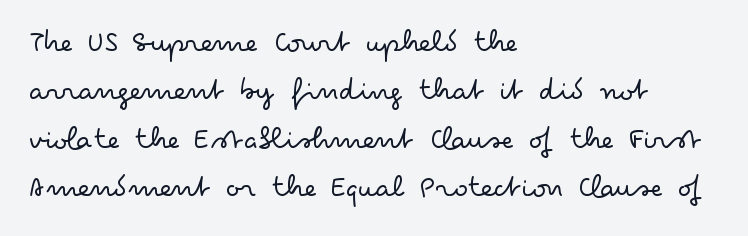
Q: Is the text bold? A: No.
Q: Is the text italic (slanted)? A: No, it is upright.
Q: Is the typeface a serif or a sans-serif typeface? A: Sans-serif.
Q: Is the text underlined? A: No.
Q: How is the paragraph aligned? A: Left-aligned.
Q: Is the spacing between letters normal or unusually wide? A: Normal.
Q: Is the spacing between lines tight, normal or loose? A: Normal.
Q: Width (condensed, normal, or wide)? A: Wide.
Q: Stroke contrast? A: Low.
Q: x-height? A: Small.
Q: Monospaced? A: No.
